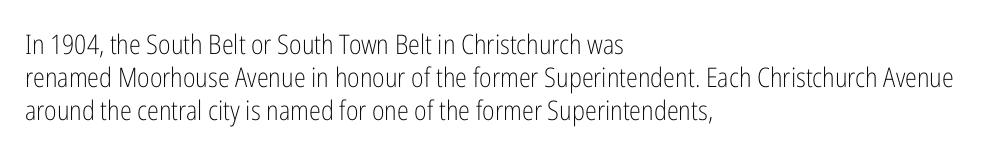
The image shows 27 px text type, upright; set left-aligned, line spacing 1.22x, normal letter spacing, not underlined.
